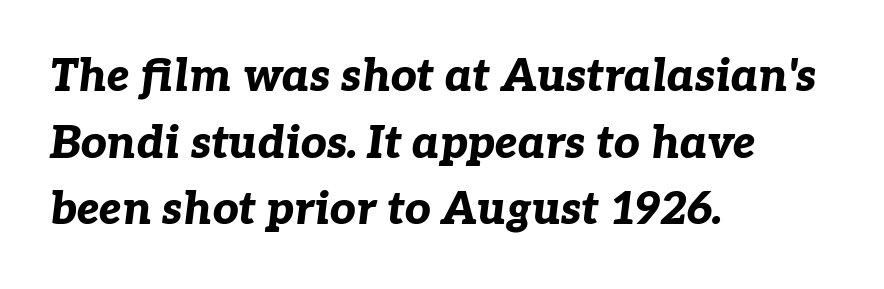
Q: Is the text bold? A: Yes.
Q: Is the text italic (slanted)? A: Yes, it leans right by about 7 degrees.
Q: Is the text underlined? A: No.
Q: How is the paragraph aligned? A: Left-aligned.
Q: Is the spacing between letters normal or unusually wide? A: Normal.
Q: Is the spacing between lines tight, normal or loose? A: Normal.
Q: Width (condensed, normal, or wide)? A: Normal.
Q: Stroke contrast? A: Low.
Q: x-height? A: Medium.
Q: Monospaced? A: No.
